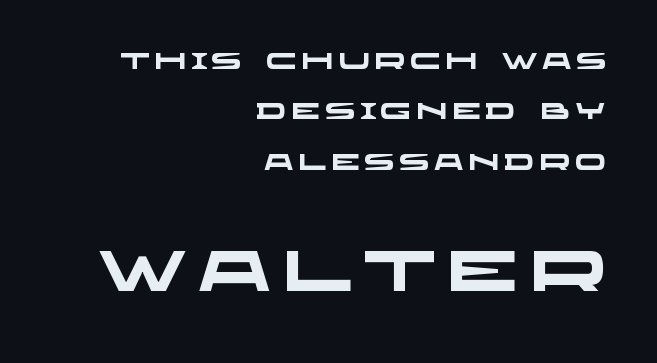
Q: Is the text bold? A: Yes.
Q: Is the typeface a serif or a sans-serif typeface? A: Sans-serif.
Q: Is the text underlined? A: No.
Q: How is the paragraph aligned? A: Right-aligned.
Q: Is the spacing between letters normal or unusually wide? A: Unusually wide.
Q: Is the spacing between lines tight, normal or loose? A: Loose.
Q: Which block of text is set in a larger size, the first (top) or the second (bottom)? A: The second (bottom) one.
Q: Width (condensed, normal, or wide)? A: Wide.
Q: Stroke contrast? A: Low.
Q: x-height? A: Large.
Q: Monospaced? A: No.
